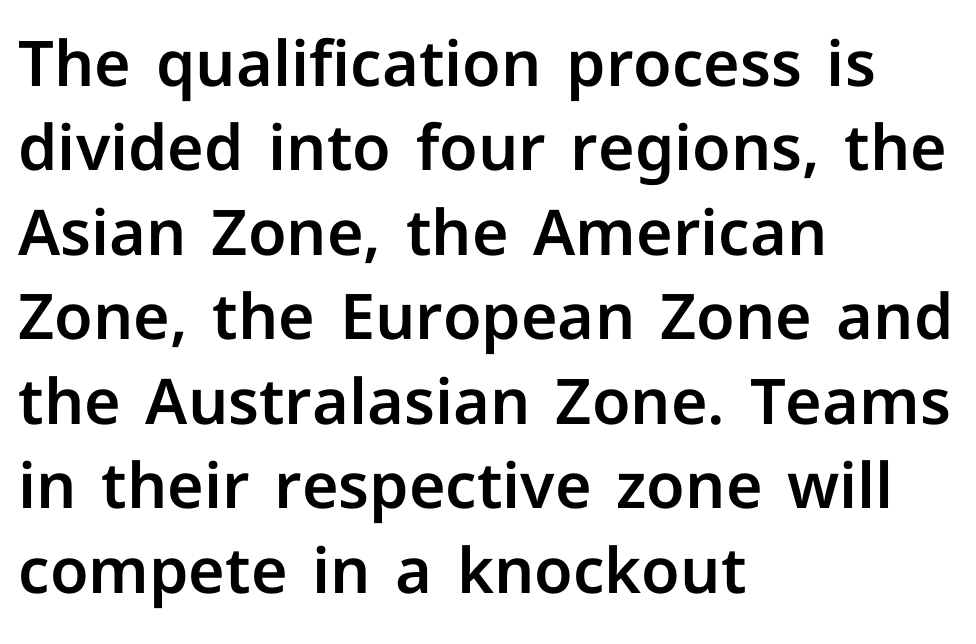
The image shows 63 px sans-serif type, upright; set left-aligned, normal line spacing (1.34x), normal letter spacing, not underlined; low stroke contrast and a medium x-height.
